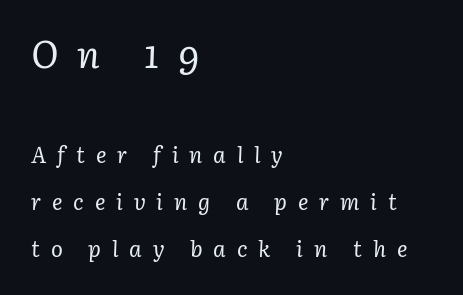
Q: Is the text bold? A: No.
Q: Is the text italic (slanted)? A: Yes, it leans right by about 3 degrees.
Q: Is the typeface a serif or a sans-serif typeface? A: Serif.
Q: Is the text underlined? A: No.
Q: How is the paragraph aligned? A: Left-aligned.
Q: Is the spacing between letters normal or unusually wide? A: Unusually wide.
Q: Is the spacing between lines tight, normal or loose? A: Loose.
Q: Which block of text is set in a larger size, the first (top) or the second (bottom)? A: The first (top) one.
Q: Width (condensed, normal, or wide)? A: Normal.
Q: Stroke contrast? A: Low.
Q: x-height? A: Medium.
Q: Monospaced? A: No.
